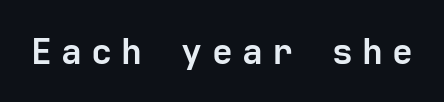
The image shows 35 px semibold sans-serif type, upright; set unusually wide letter spacing (+0.26 em), not underlined; low stroke contrast and a medium x-height.
